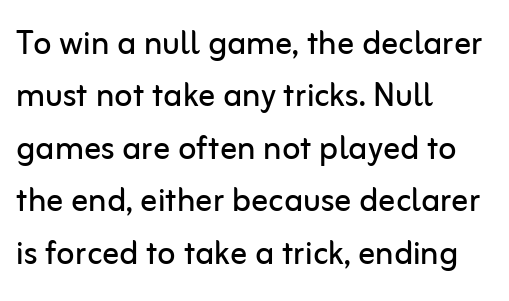
The image shows 42 px regular-weight sans-serif type, upright; set left-aligned, normal line spacing (1.25x), normal letter spacing, not underlined; low stroke contrast and a medium x-height.
